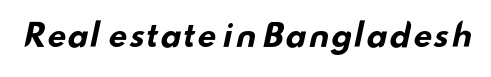
Caption: standard tracking, unaltered. Each row of text sits above clean, open space. A full-strength bold gives these letters their thick strokes. Proportional: the letters do not fall into vertical columns.
